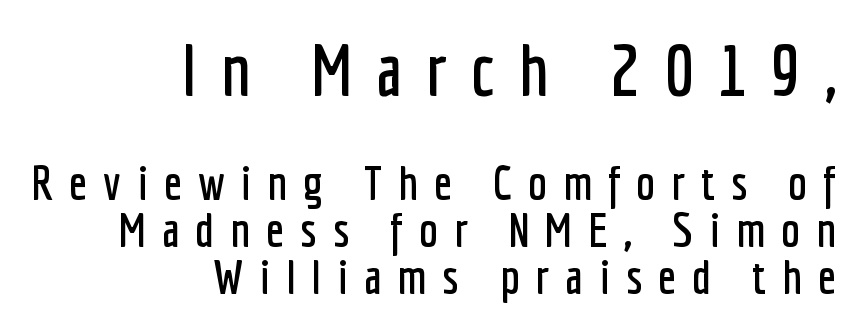
The image shows 72 px condensed sans-serif type, upright; set right-aligned, tight line spacing (0.97x), unusually wide letter spacing (+0.33 em), not underlined; the first (top) block is 1.5x larger; low stroke contrast and a medium x-height.
